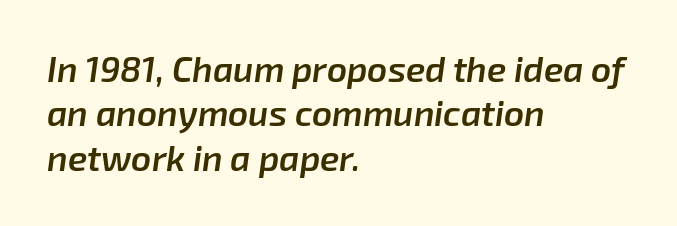
{"italic": "yes", "lean": "right", "slant_degrees": 8, "bold": "semi", "weight": "semibold", "width": "normal", "stroke_contrast": "low", "x_height": "medium", "monospaced": "no", "underline": "no", "align": "left", "line_spacing": "normal", "line_spacing_ratio": 1.27, "letter_spacing": "normal", "letter_spacing_em": 0.0, "glyph_px": 35}
